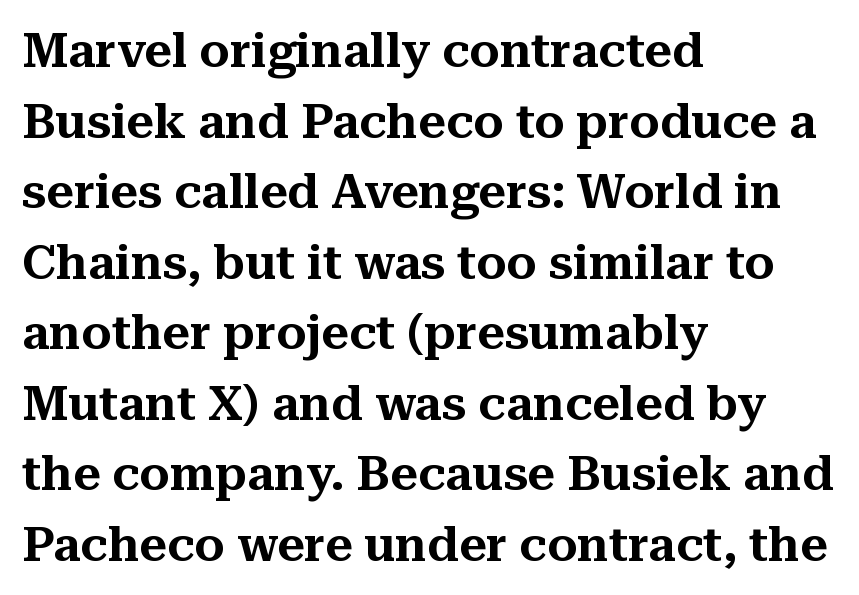
{"serif": "yes", "italic": "no", "width": "normal", "stroke_contrast": "medium", "x_height": "medium", "monospaced": "no", "underline": "no", "align": "left", "line_spacing": "normal", "line_spacing_ratio": 1.47, "letter_spacing": "normal", "letter_spacing_em": 0.0, "glyph_px": 48}
